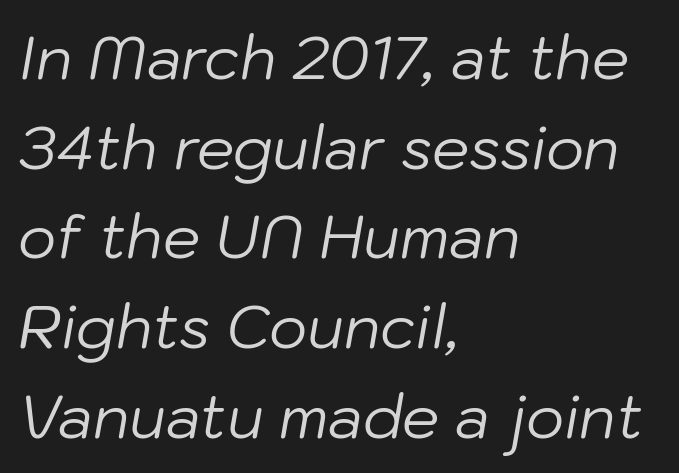
Is the letter spacing exaggerated? No — it looks like the ordinary default. This is not heavy type; no bold has been used. Rows of type keep a routine distance in the vertical direction. A typesetter would call this proportional, since set widths differ per character.
